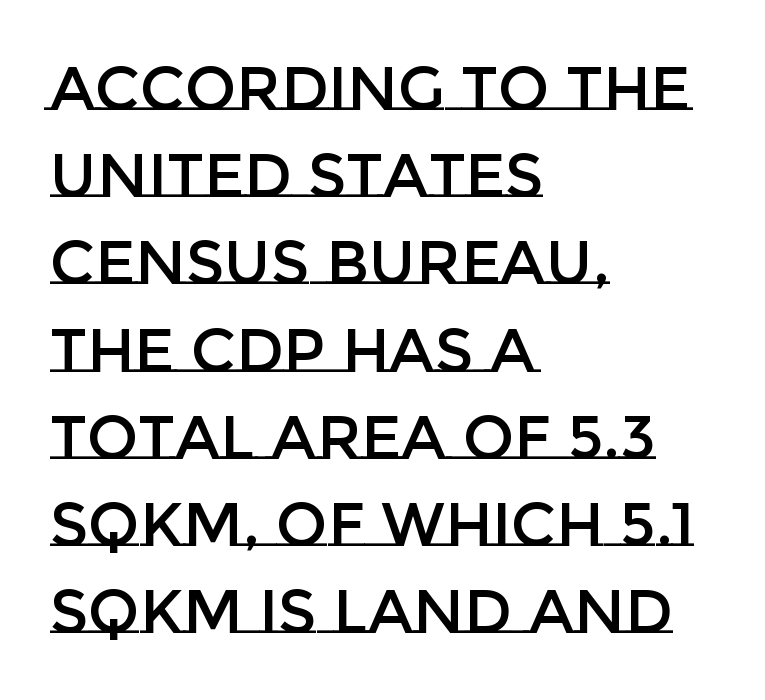
Q: Is the text italic (slanted)? A: No, it is upright.
Q: Is the text underlined? A: No.
Q: How is the paragraph aligned? A: Left-aligned.
Q: Is the spacing between letters normal or unusually wide? A: Normal.
Q: Is the spacing between lines tight, normal or loose? A: Normal.
Q: Width (condensed, normal, or wide)? A: Normal.
Q: Stroke contrast? A: Low.
Q: x-height? A: Large.
Q: Monospaced? A: No.
